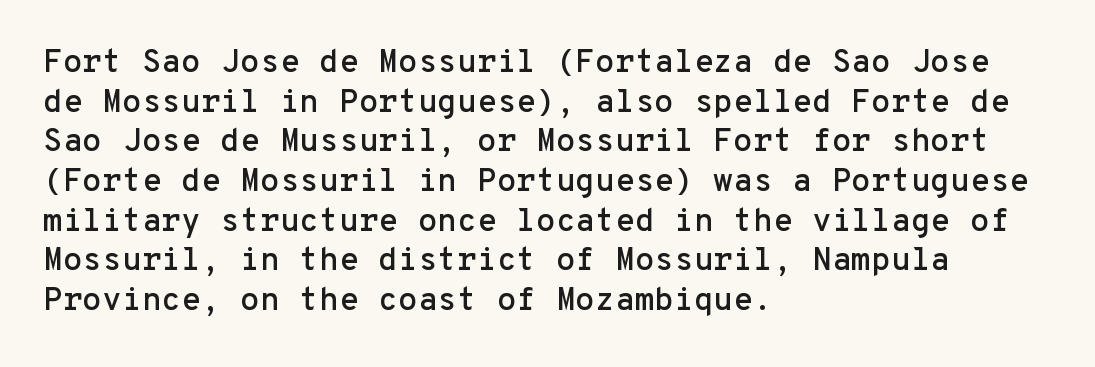
The image shows 32 px sans-serif type, upright, monospaced; set left-aligned, line spacing 1.24x, normal letter spacing, not underlined; low stroke contrast and a medium x-height.
